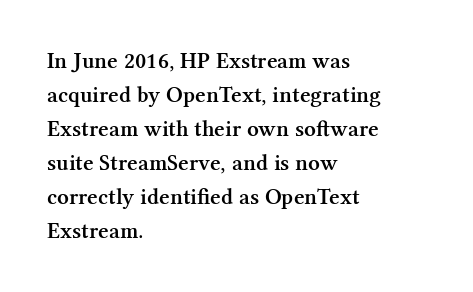
The type is set solid horizontally, with unmodified tracking. Letters rest on an invisible, unmarked baseline. The lettering holds an erect, upright posture throughout. Typeset ragged right — the left edge is the straight one. The block of text has a typical density, with ordinary space between rows.
